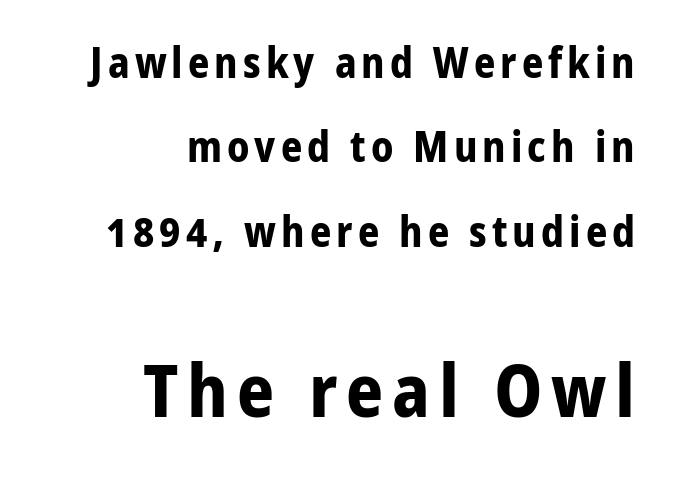
The image shows 73 px bold sans-serif type, upright; set right-aligned, loose line spacing (2.01x), not underlined; the second (bottom) block is 1.74x larger; low stroke contrast and a medium x-height.
